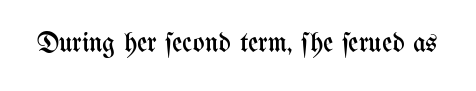
Q: Is the text bold? A: No.
Q: Is the text italic (slanted)? A: No, it is upright.
Q: Is the text underlined? A: No.
Q: Is the spacing between letters normal or unusually wide? A: Normal.
Q: Width (condensed, normal, or wide)? A: Condensed.
Q: Stroke contrast? A: Medium.
Q: x-height? A: Medium.
Q: Monospaced? A: No.
